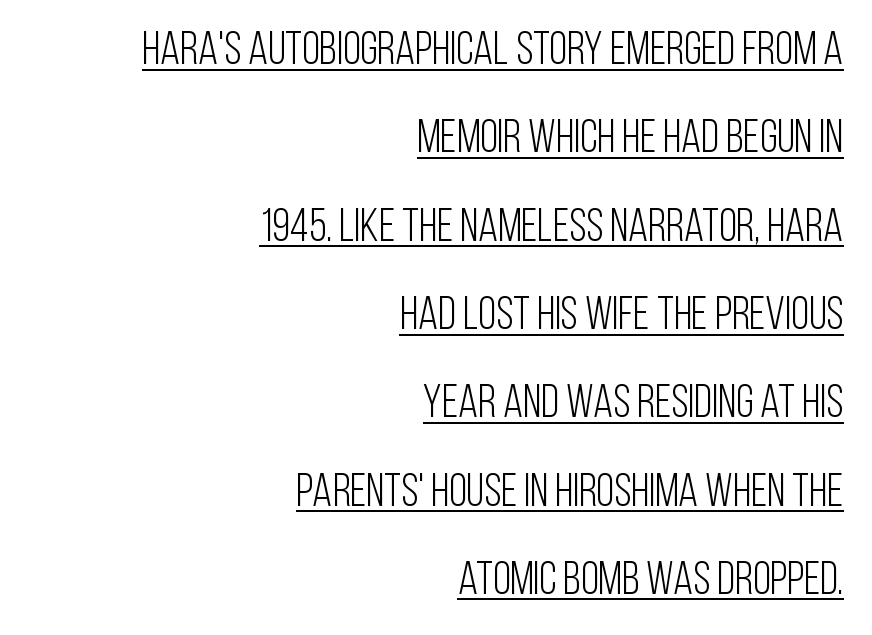
{"serif": "no", "italic": "no", "bold": "no", "weight": "light", "width": "condensed", "stroke_contrast": "low", "x_height": "large", "monospaced": "no", "underline": "yes", "align": "right", "line_spacing": "loose", "line_spacing_ratio": 1.92, "letter_spacing": "normal", "letter_spacing_em": 0.0, "glyph_px": 46}
